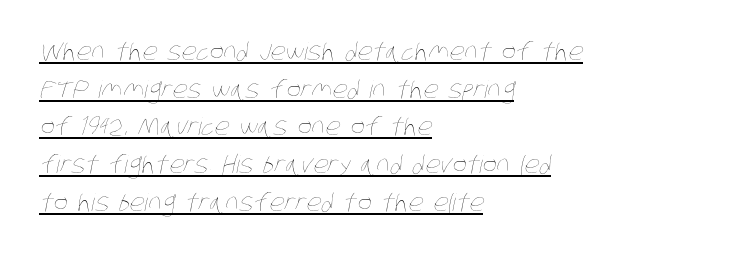
Q: Is the text bold? A: No.
Q: Is the text underlined? A: Yes.
Q: How is the paragraph aligned? A: Left-aligned.
Q: Is the spacing between letters normal or unusually wide? A: Normal.
Q: Is the spacing between lines tight, normal or loose? A: Normal.
